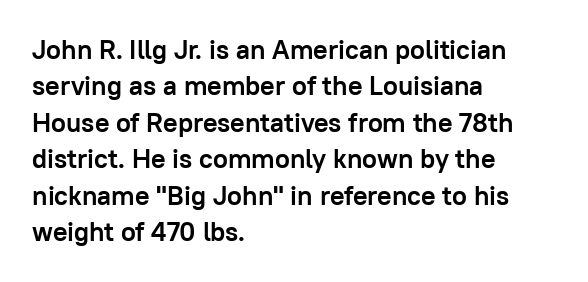
The image shows 27 px bold type, upright; set left-aligned, normal line spacing (1.35x), normal letter spacing, not underlined.
